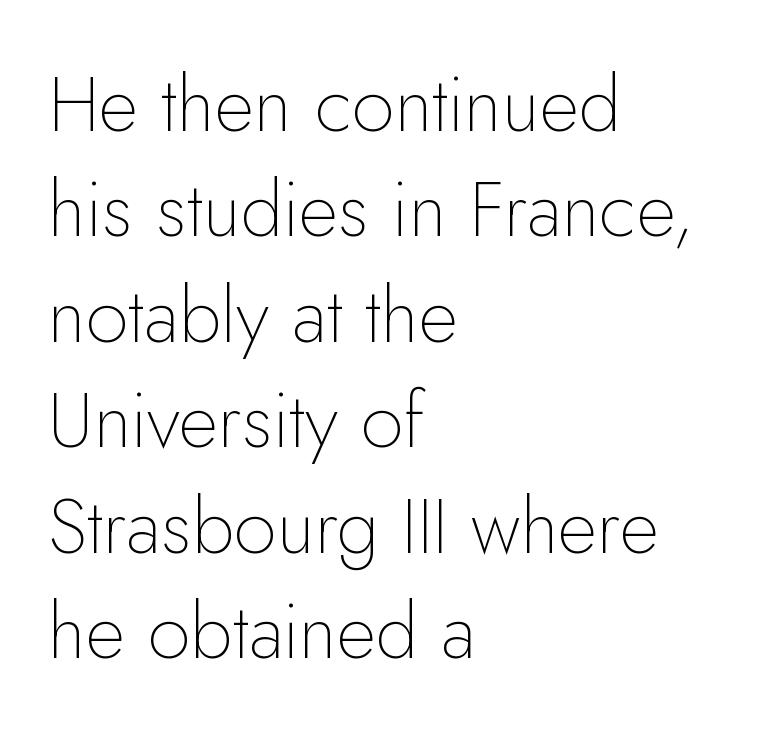
The image shows 77 px thin sans-serif type, upright; set left-aligned, normal line spacing (1.37x), normal letter spacing, not underlined; low stroke contrast and a small x-height.
